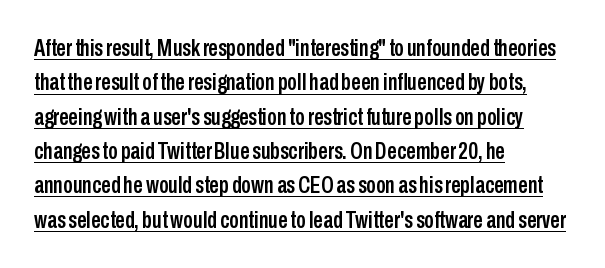
Upright lettering throughout. This rendering leaves character spacing at its baseline value. The vertical gap from one line to the next is medium. The paragraph has a hard left edge and a soft right edge. In designer terms, the underline attribute is active on this setting.
